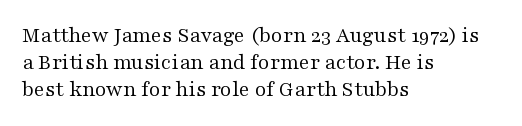
{"italic": "no", "bold": "no", "underline": "no", "align": "left", "line_spacing_ratio": 1.23, "letter_spacing": "normal", "letter_spacing_em": 0.0, "glyph_px": 22}
